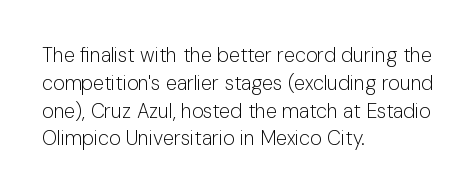
{"italic": "no", "bold": "no", "underline": "no", "align": "left", "line_spacing": "normal", "line_spacing_ratio": 1.39, "letter_spacing": "normal", "letter_spacing_em": 0.0, "glyph_px": 20}
